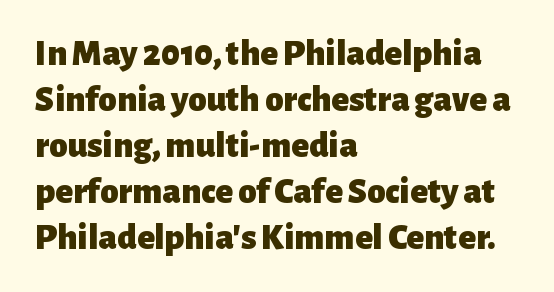
What kind of face is this? One without serifs — a sans. Anything drawn beneath the words? Only blank space. Heft: maximum for text — a bold. In terms of letterspacing, this is plain default setting.
